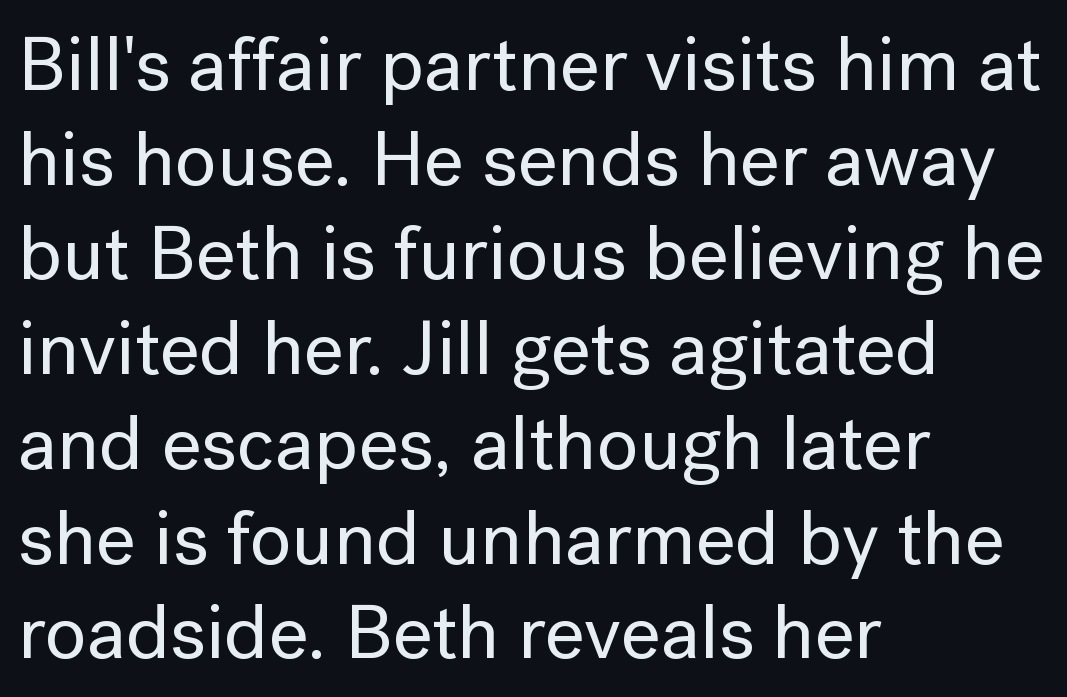
{"serif": "no", "italic": "no", "width": "normal", "stroke_contrast": "low", "x_height": "medium", "monospaced": "no", "underline": "no", "align": "left", "line_spacing_ratio": 1.23, "letter_spacing": "normal", "letter_spacing_em": 0.0, "glyph_px": 77}
